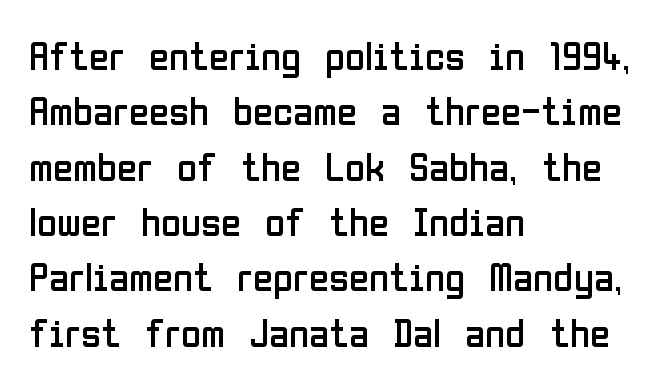
Are there feet on the stems? There aren't — it's a sans. You could call the tracking neutral — neither tight nor loose. These lines sit exactly where default settings would place them. Lines of text with bare space underneath. The text block is weighted toward the left margin, trailing off unevenly rightward.
